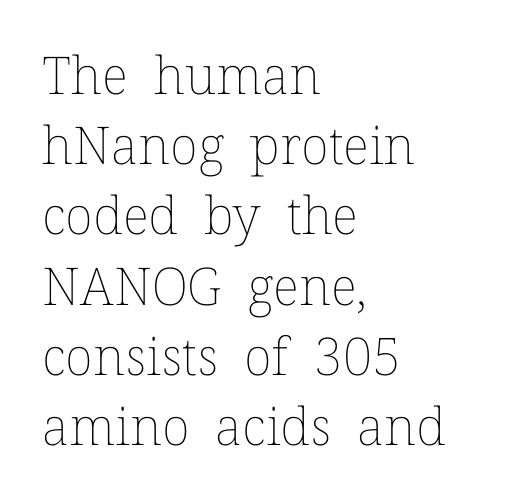
{"italic": "no", "bold": "no", "weight": "thin", "width": "normal", "stroke_contrast": "low", "x_height": "medium", "monospaced": "no", "underline": "no", "align": "left", "line_spacing": "normal", "line_spacing_ratio": 1.35, "letter_spacing": "normal", "letter_spacing_em": 0.0, "glyph_px": 52}
